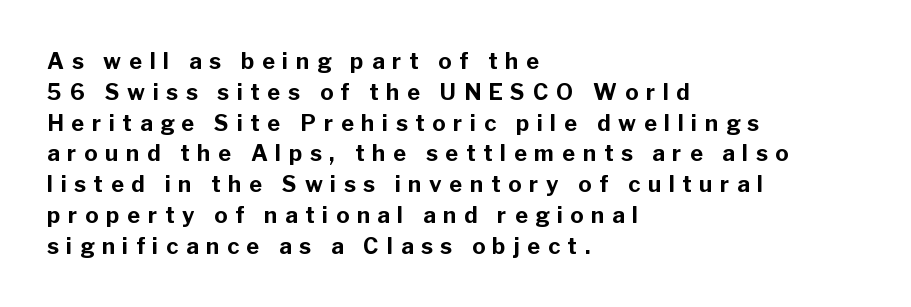
Q: Is the text bold? A: Yes.
Q: Is the text italic (slanted)? A: No, it is upright.
Q: Is the text underlined? A: No.
Q: How is the paragraph aligned? A: Left-aligned.
Q: Is the spacing between letters normal or unusually wide? A: Unusually wide.
Q: Is the spacing between lines tight, normal or loose? A: Normal.
